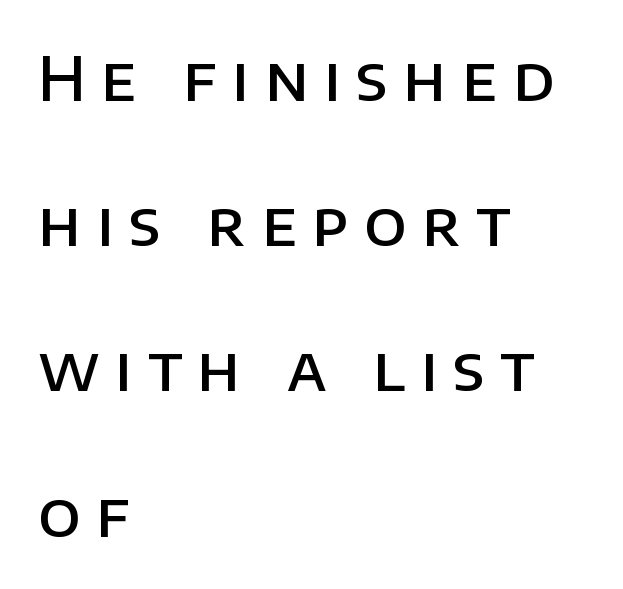
The image shows 61 px semibold sans-serif type, upright; set left-aligned, loose line spacing (2.38x), unusually wide letter spacing (+0.25 em), not underlined; low stroke contrast and a large x-height.
